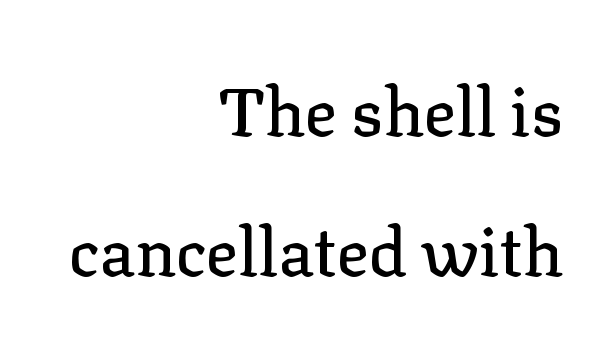
Q: Is the text italic (slanted)? A: No, it is upright.
Q: Is the typeface a serif or a sans-serif typeface? A: Serif.
Q: Is the text underlined? A: No.
Q: How is the paragraph aligned? A: Right-aligned.
Q: Is the spacing between letters normal or unusually wide? A: Normal.
Q: Is the spacing between lines tight, normal or loose? A: Loose.
Q: Width (condensed, normal, or wide)? A: Normal.
Q: Stroke contrast? A: Low.
Q: x-height? A: Medium.
Q: Monospaced? A: No.
